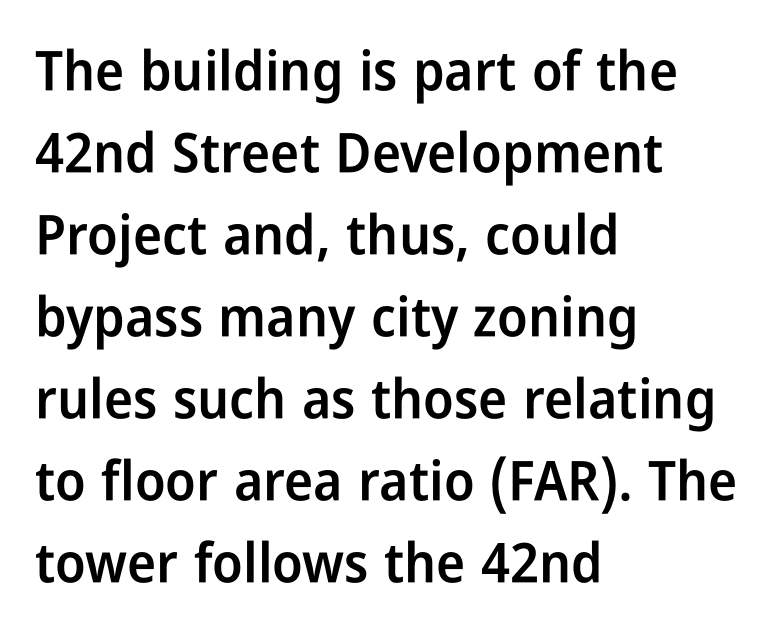
Q: Is the text bold? A: Semi-bold.
Q: Is the text italic (slanted)? A: No, it is upright.
Q: Is the typeface a serif or a sans-serif typeface? A: Sans-serif.
Q: Is the text underlined? A: No.
Q: How is the paragraph aligned? A: Left-aligned.
Q: Is the spacing between letters normal or unusually wide? A: Normal.
Q: Is the spacing between lines tight, normal or loose? A: Normal.
Q: Width (condensed, normal, or wide)? A: Condensed.
Q: Stroke contrast? A: Low.
Q: x-height? A: Medium.
Q: Monospaced? A: No.
